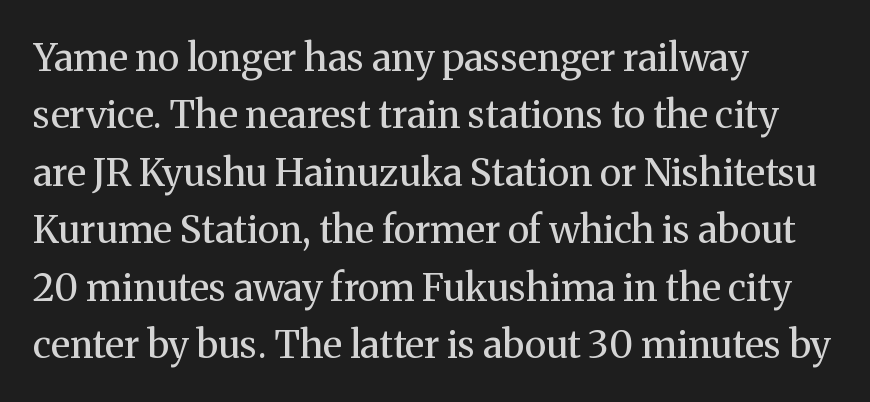
The tracking reads as untouched default to a designer's eye. The passage shown is typeset with a serif family. Typeset ragged right — the left edge is the straight one. Honestly, the row spacing looks completely unremarkable. The typeface has the unassuming heft of standard copy or less.
